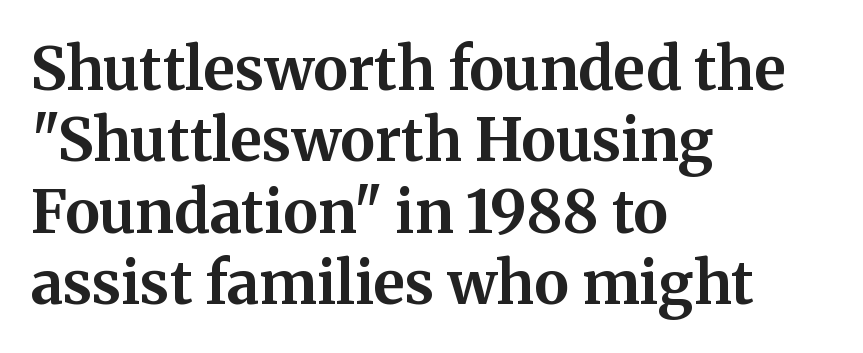
The image shows 59 px bold serif type, upright; set left-aligned, line spacing 1.21x, normal letter spacing, not underlined; medium stroke contrast and a medium x-height.
